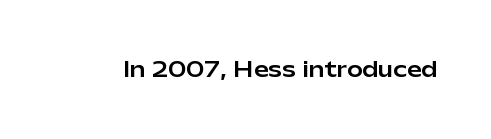
The image shows 21 px text type, upright; set normal letter spacing, not underlined.
